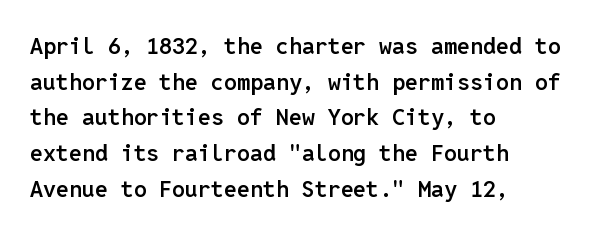
{"italic": "no", "bold": "semi", "underline": "no", "align": "left", "line_spacing": "normal", "line_spacing_ratio": 1.55, "letter_spacing": "normal", "letter_spacing_em": 0.0, "glyph_px": 23}
